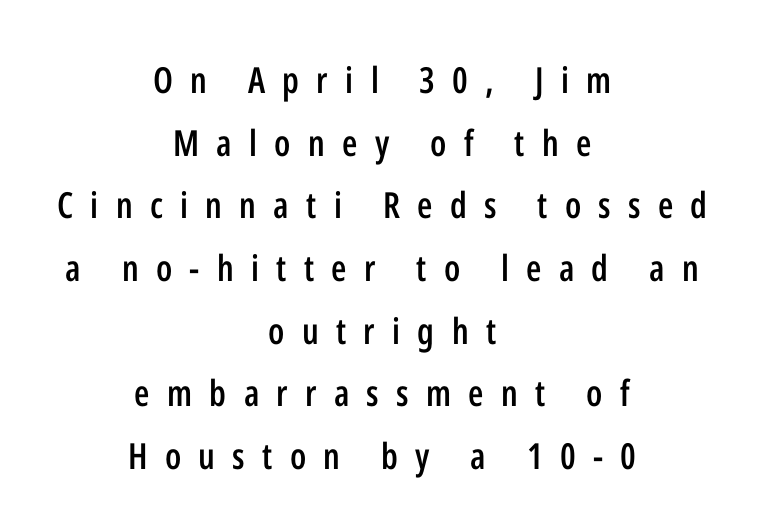
The image shows 36 px semibold, condensed sans-serif type, upright; set centered, line spacing 1.74x, unusually wide letter spacing (+0.48 em), not underlined; low stroke contrast and a medium x-height.
